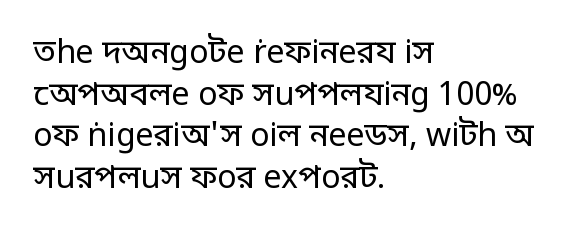
Quick note: interline space is typical. The letters stand upright; this is a roman face. Is this a fixed-width face? No — the glyphs have proportional, varying widths. Serifs: no, the terminals of the letterforms are clean.
